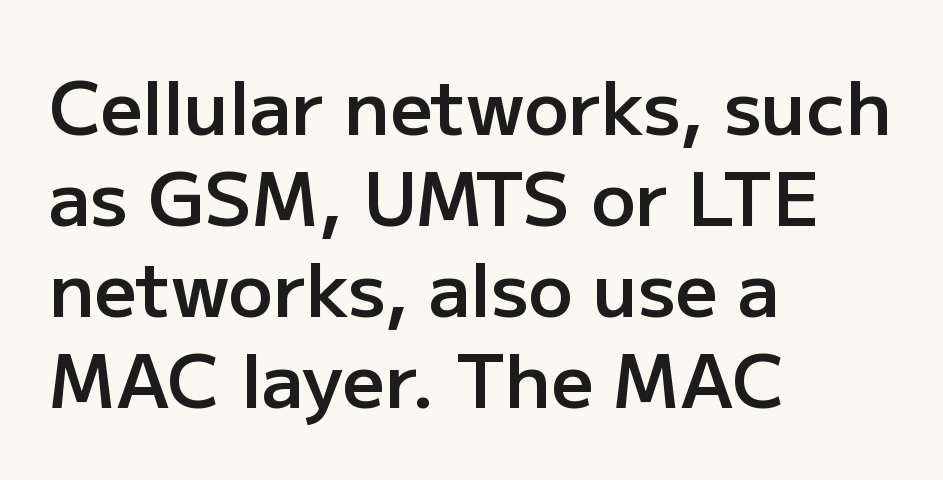
{"serif": "no", "italic": "no", "bold": "semi", "weight": "semibold", "width": "normal", "stroke_contrast": "low", "x_height": "medium", "monospaced": "no", "underline": "no", "align": "left", "line_spacing_ratio": 1.23, "letter_spacing": "normal", "letter_spacing_em": 0.0, "glyph_px": 74}
